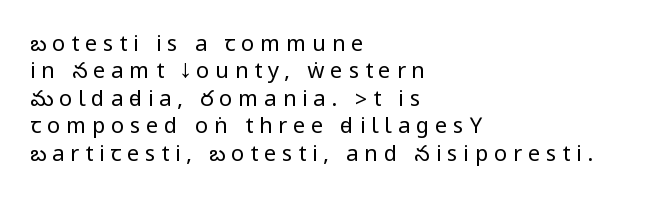
Q: Is the text bold? A: No.
Q: Is the text italic (slanted)? A: No, it is upright.
Q: Is the text underlined? A: No.
Q: How is the paragraph aligned? A: Left-aligned.
Q: Is the spacing between letters normal or unusually wide? A: Unusually wide.
Q: Is the spacing between lines tight, normal or loose? A: Normal.
